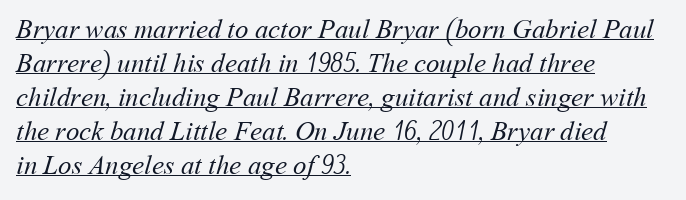
Q: Is the text bold? A: No.
Q: Is the text underlined? A: Yes.
Q: How is the paragraph aligned? A: Left-aligned.
Q: Is the spacing between letters normal or unusually wide? A: Normal.
Q: Is the spacing between lines tight, normal or loose? A: Normal.
